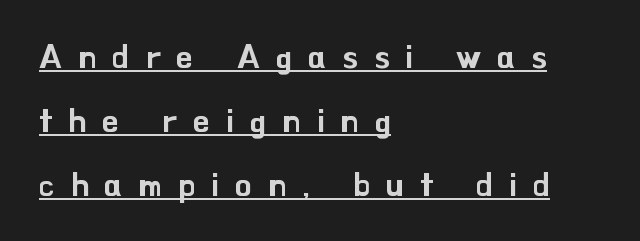
Q: Is the text italic (slanted)? A: No, it is upright.
Q: Is the typeface a serif or a sans-serif typeface? A: Sans-serif.
Q: Is the text underlined? A: Yes.
Q: How is the paragraph aligned? A: Left-aligned.
Q: Is the spacing between letters normal or unusually wide? A: Unusually wide.
Q: Is the spacing between lines tight, normal or loose? A: Loose.
Q: Width (condensed, normal, or wide)? A: Normal.
Q: Stroke contrast? A: Low.
Q: x-height? A: Small.
Q: Monospaced? A: No.
